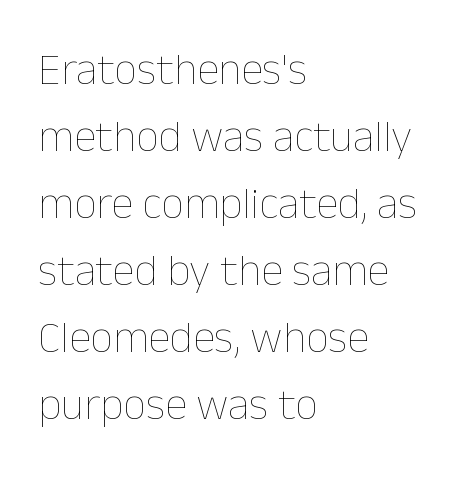
{"italic": "no", "bold": "no", "weight": "thin", "width": "normal", "stroke_contrast": "low", "x_height": "medium", "monospaced": "no", "underline": "no", "align": "left", "line_spacing": "normal", "line_spacing_ratio": 1.49, "letter_spacing": "normal", "letter_spacing_em": 0.0, "glyph_px": 45}
